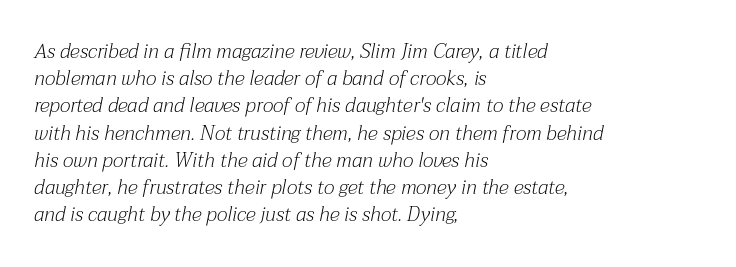
Short note: letters normally spaced. The paragraph shown leans on its left margin. The cut favours lightness, reaching ordinary text weight at its darkest. The strip under each line holds only bare page.
